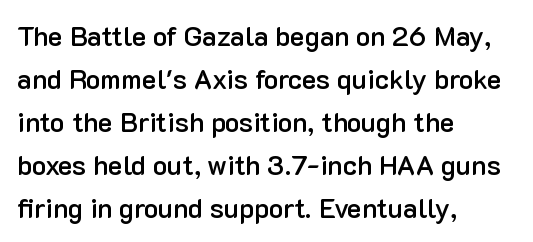
{"italic": "no", "bold": "semi", "underline": "no", "align": "left", "line_spacing": "normal", "line_spacing_ratio": 1.59, "letter_spacing": "normal", "letter_spacing_em": 0.0, "glyph_px": 27}
